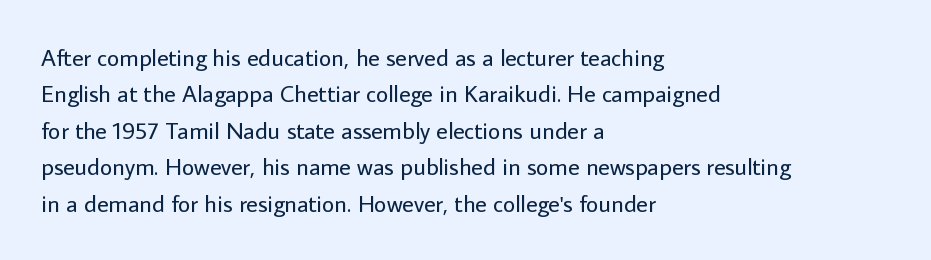
The foot of each line stays bare and open. These lines stack with their left ends in a neat column. Italic: no, the glyphs are upright roman. These lines sit exactly where default settings would place them.
